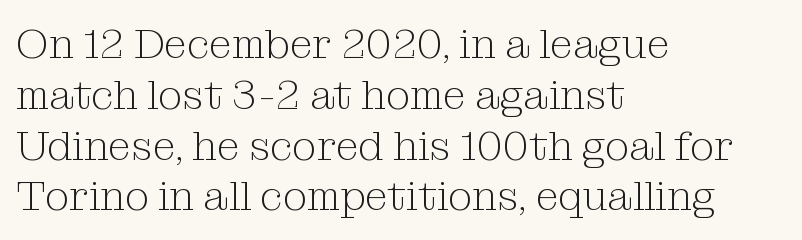
Q: Is the text bold? A: No.
Q: Is the text italic (slanted)? A: No, it is upright.
Q: Is the typeface a serif or a sans-serif typeface? A: Serif.
Q: Is the text underlined? A: No.
Q: How is the paragraph aligned? A: Left-aligned.
Q: Is the spacing between letters normal or unusually wide? A: Normal.
Q: Width (condensed, normal, or wide)? A: Normal.
Q: Stroke contrast? A: Medium.
Q: x-height? A: Medium.
Q: Monospaced? A: No.
